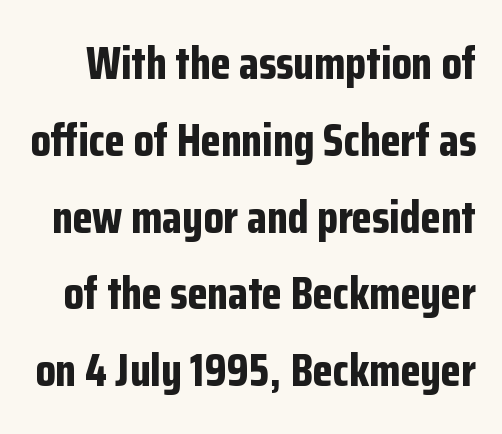
You could not count columns in this text — the font is proportionally spaced. Glance below the letters and you will spot only blank space. Nothing unusual about the tracking: characters are spaced as the font intends. Interline gaps are of average width in this sample. Font category for this specimen: sans-serif.
